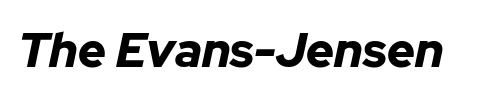
The image shows 48 px bold type, italic (leaning right); set normal letter spacing, not underlined; low stroke contrast and a medium x-height.
